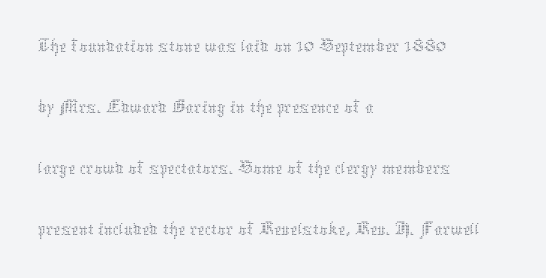
The image shows 42 px thin type, upright; set left-aligned, normal line spacing (1.45x), normal letter spacing, not underlined; medium stroke contrast and a medium x-height.
